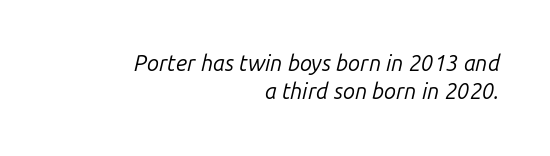
How are the letters spaced? Ordinarily, with no added tracking. The glyphs look as if they've been sheared to an angle. Descenders are the only things crossing below the line. Is the block centered? No — it sits flush against the right margin. Heaviness? Minimal to ordinary, like unemphasized prose.
